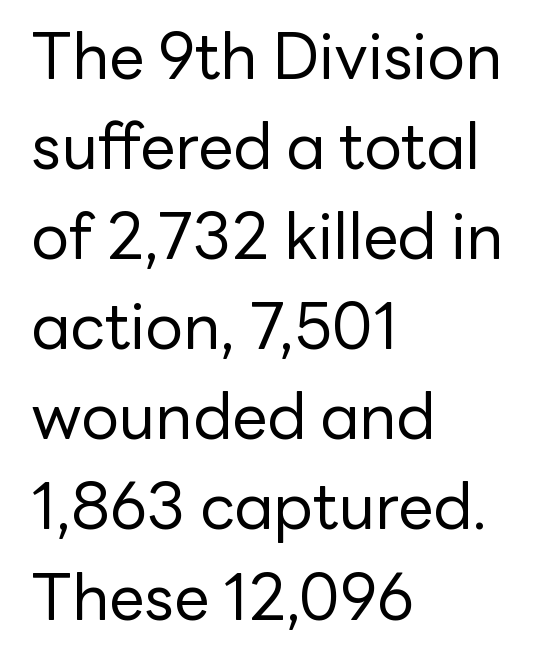
The image shows 63 px regular-weight sans-serif type, upright; set left-aligned, normal line spacing (1.43x), normal letter spacing, not underlined; low stroke contrast and a medium x-height.
